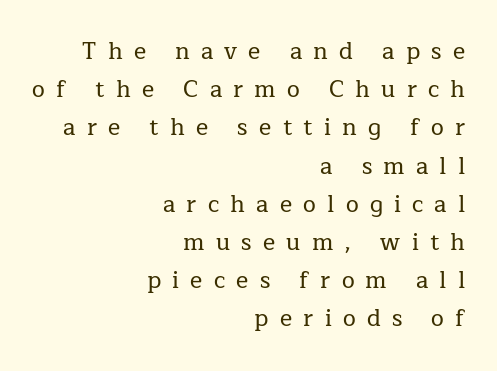
Bare-footed words on every line. The text block is weighted toward the right margin, trailing off unevenly leftward. The horizontal fit of the characters is loose and conspicuously gappy. The letters stand upright; this is a roman face.
